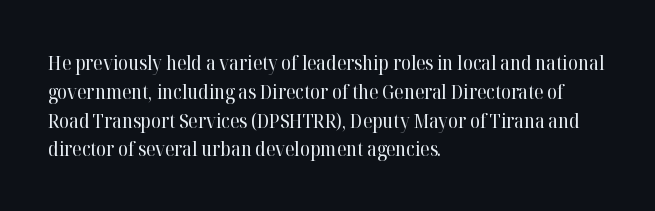
{"italic": "no", "bold": "no", "underline": "no", "align": "left", "line_spacing": "normal", "line_spacing_ratio": 1.44, "letter_spacing": "normal", "letter_spacing_em": 0.0, "glyph_px": 20}
